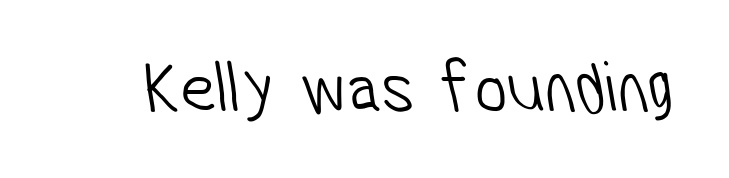
{"serif": "no", "bold": "no", "weight": "light", "width": "condensed", "stroke_contrast": "low", "x_height": "medium", "monospaced": "no", "underline": "no", "letter_spacing": "normal", "letter_spacing_em": 0.0, "glyph_px": 73}
